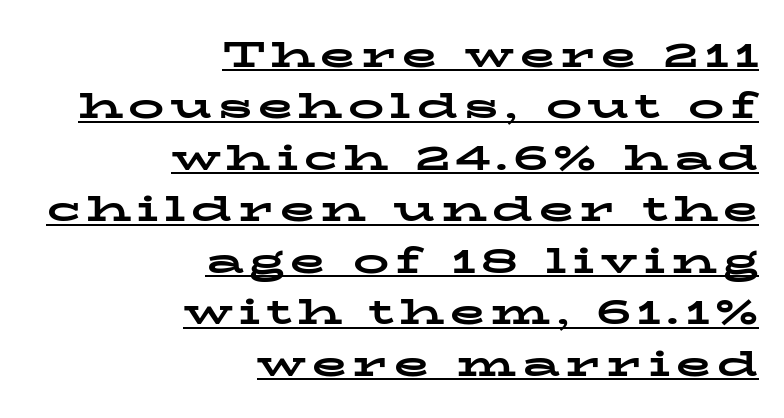
{"serif": "yes", "italic": "no", "bold": "yes", "weight": "bold", "width": "wide", "stroke_contrast": "low", "x_height": "medium", "monospaced": "no", "underline": "yes", "align": "right", "line_spacing": "normal", "line_spacing_ratio": 1.43, "glyph_px": 36}
